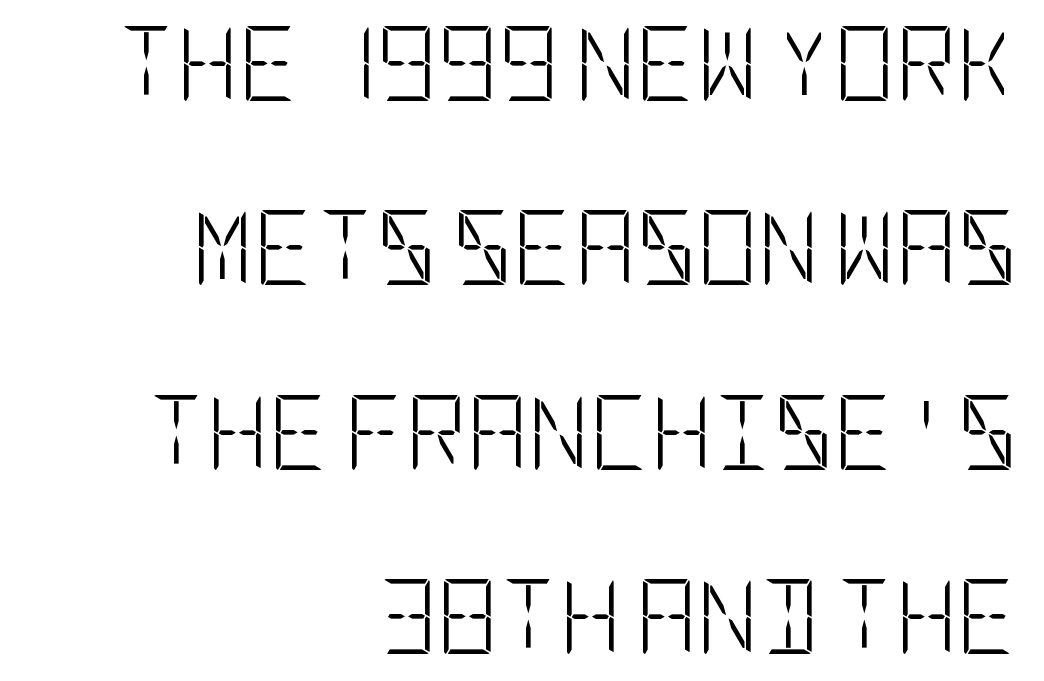
Q: Is the text bold? A: No.
Q: Is the text italic (slanted)? A: No, it is upright.
Q: Is the typeface a serif or a sans-serif typeface? A: Sans-serif.
Q: Is the text underlined? A: No.
Q: How is the paragraph aligned? A: Right-aligned.
Q: Is the spacing between letters normal or unusually wide? A: Normal.
Q: Is the spacing between lines tight, normal or loose? A: Loose.
Q: Width (condensed, normal, or wide)? A: Condensed.
Q: Stroke contrast? A: Low.
Q: x-height? A: Large.
